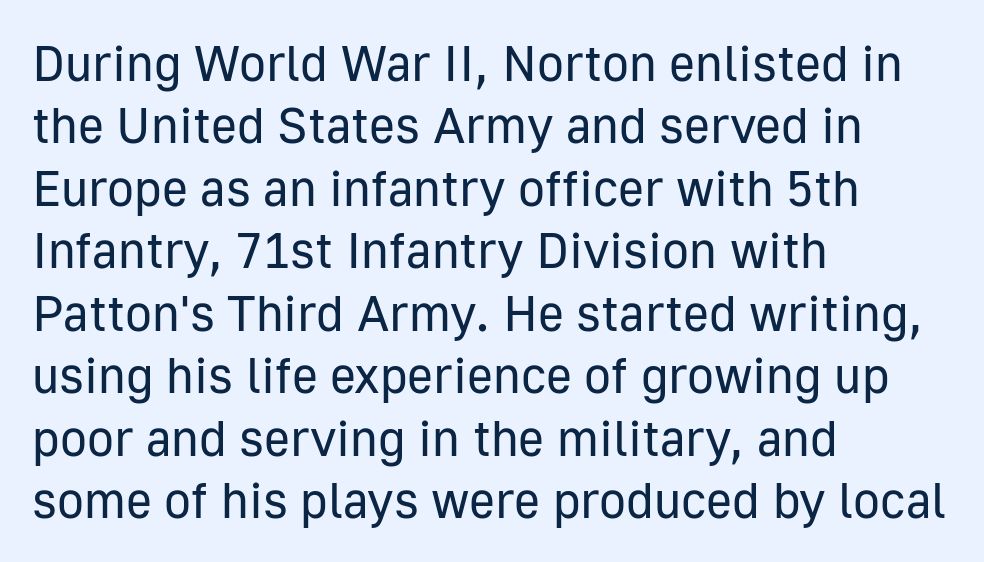
Descenders are the only things crossing below the line. Compared with typical paragraphs, the rows here are spaced about the same. Character widths vary here, with narrow letters taking less room than wide ones. This sample is left-justified, so line endings fall wherever the words run out.
